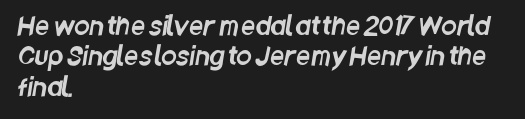
Q: Is the text underlined? A: No.
Q: How is the paragraph aligned? A: Left-aligned.
Q: Is the spacing between letters normal or unusually wide? A: Normal.
